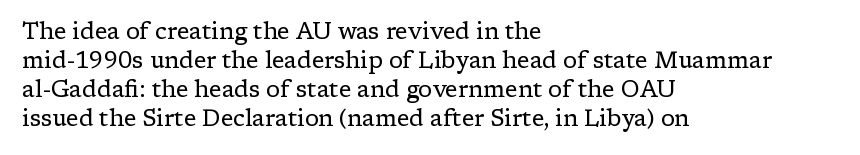
{"italic": "no", "bold": "no", "underline": "no", "align": "left", "line_spacing": "normal", "line_spacing_ratio": 1.26, "letter_spacing": "normal", "letter_spacing_em": 0.0, "glyph_px": 23}
